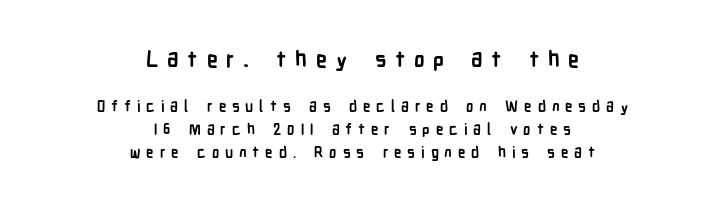
The image shows 22 px bold type, upright; set centered, normal line spacing (1.53x), unusually wide letter spacing (+0.39 em), not underlined; the first (top) block is 1.47x larger.
